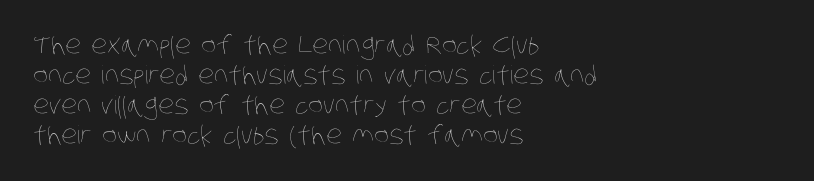
Q: Is the text bold? A: No.
Q: Is the text underlined? A: No.
Q: How is the paragraph aligned? A: Left-aligned.
Q: Is the spacing between letters normal or unusually wide? A: Normal.
